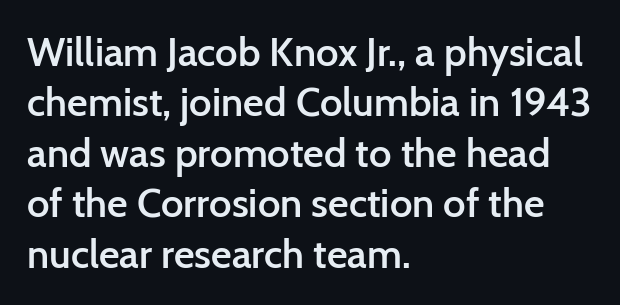
{"serif": "no", "italic": "no", "bold": "semi", "weight": "semibold", "width": "normal", "stroke_contrast": "low", "x_height": "medium", "monospaced": "no", "underline": "no", "align": "left", "line_spacing": "normal", "line_spacing_ratio": 1.26, "letter_spacing": "normal", "letter_spacing_em": 0.0, "glyph_px": 40}
